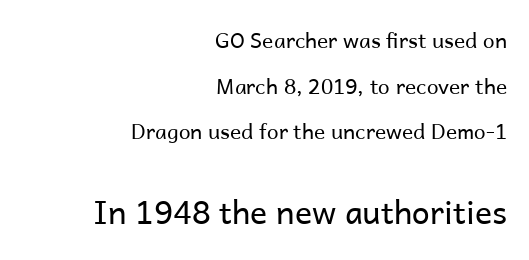
{"serif": "no", "italic": "no", "bold": "no", "weight": "regular", "width": "normal", "stroke_contrast": "low", "x_height": "medium", "monospaced": "no", "underline": "no", "align": "right", "line_spacing": "loose", "line_spacing_ratio": 2.17, "letter_spacing": "normal", "letter_spacing_em": 0.0, "larger_block": "second", "size_ratio": 1.52, "glyph_px": 32}
